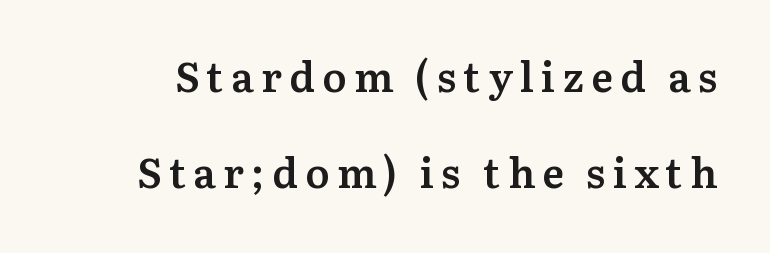
Q: Is the text bold? A: Semi-bold.
Q: Is the text italic (slanted)? A: No, it is upright.
Q: Is the typeface a serif or a sans-serif typeface? A: Serif.
Q: Is the text underlined? A: No.
Q: Is the spacing between lines tight, normal or loose? A: Loose.
Q: Width (condensed, normal, or wide)? A: Normal.
Q: Stroke contrast? A: Medium.
Q: x-height? A: Medium.
Q: Monospaced? A: No.
